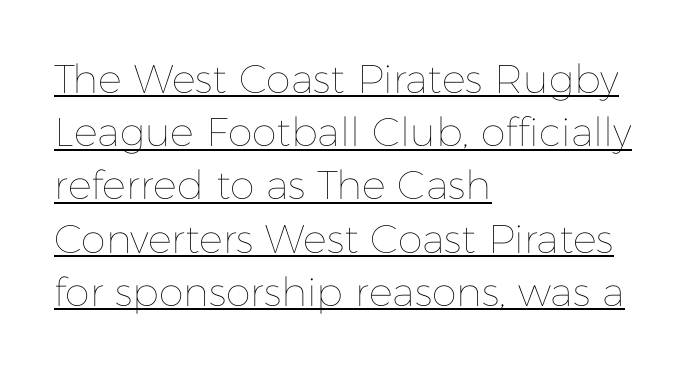
Q: Is the text bold? A: No.
Q: Is the text italic (slanted)? A: No, it is upright.
Q: Is the text underlined? A: Yes.
Q: How is the paragraph aligned? A: Left-aligned.
Q: Is the spacing between letters normal or unusually wide? A: Normal.
Q: Is the spacing between lines tight, normal or loose? A: Normal.
Q: Width (condensed, normal, or wide)? A: Normal.
Q: Stroke contrast? A: Low.
Q: x-height? A: Medium.
Q: Monospaced? A: No.
